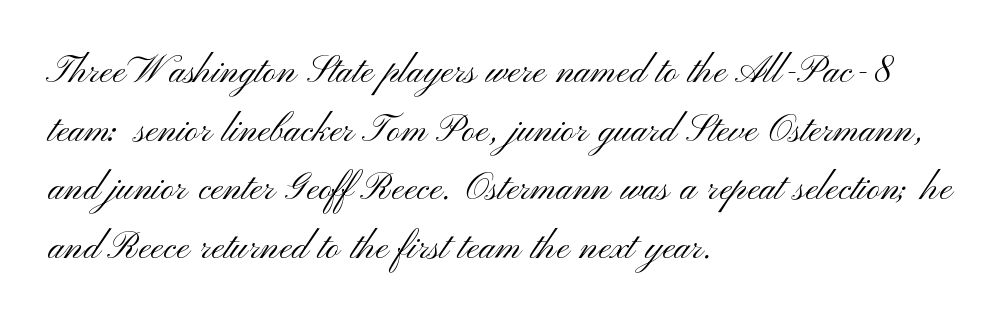
These lines are set flush left with a ragged right edge. The passage shown stacks its lines at a standard gap. No extra tracking has been applied to these lines. The specimen omits any rule beneath the text block's lines.
